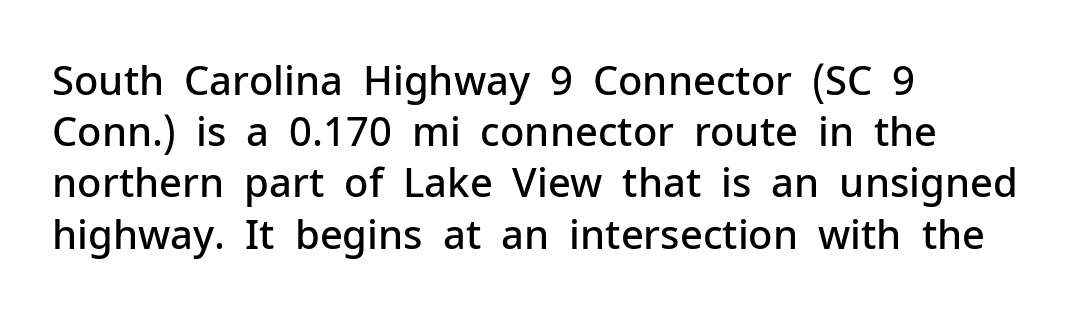
The image shows 40 px semibold sans-serif type, upright; set left-aligned, normal line spacing (1.28x), normal letter spacing, not underlined; low stroke contrast and a medium x-height.
